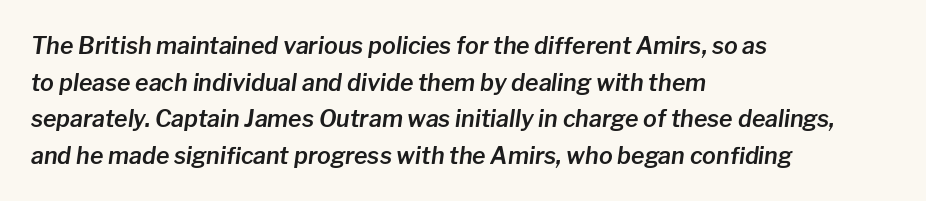
Q: Is the text italic (slanted)? A: Yes, it leans right by about 8 degrees.
Q: Is the text underlined? A: No.
Q: How is the paragraph aligned? A: Left-aligned.
Q: Is the spacing between letters normal or unusually wide? A: Normal.
Q: Is the spacing between lines tight, normal or loose? A: Normal.
